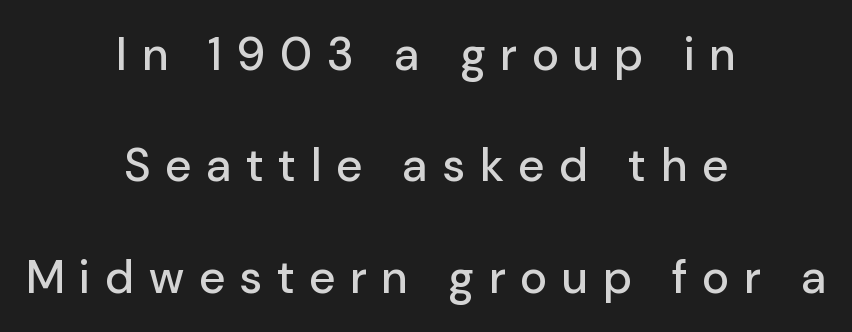
The horizontal fit of the characters is loose and conspicuously gappy. This block would shrink considerably if given ordinary leading; it's expanded now. The string is rendered with underlining switched off. A typesetter would call this proportional, since set widths differ per character. The passage shown is typeset with a sans-serif family. Visually the block forms a symmetrical silhouette, jagged on both flanks.
